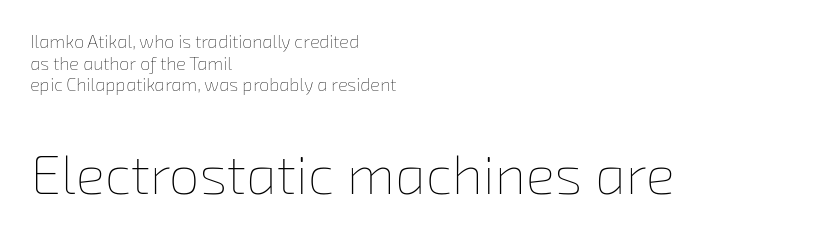
Heft: none added — not bold. The more generous point size was reserved for the lower chunk. Nothing unusual about the tracking: characters are spaced as the font intends. These lines are set flush left with a ragged right edge.
